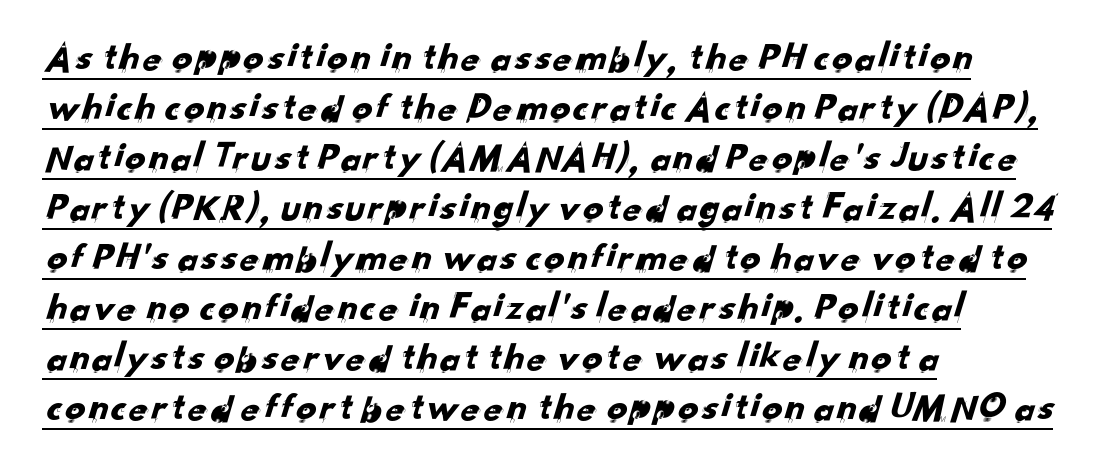
Underlined type. Students, note that the glyphs here touch the page at normal intervals. Varying glyph widths throughout — classic text-font behaviour. The rendering shows plain stroke endings on the letterforms — a sans-serif design. Left-aligned paragraph, ragged on the right. Compared with typical paragraphs, the rows here are spaced about the same.
